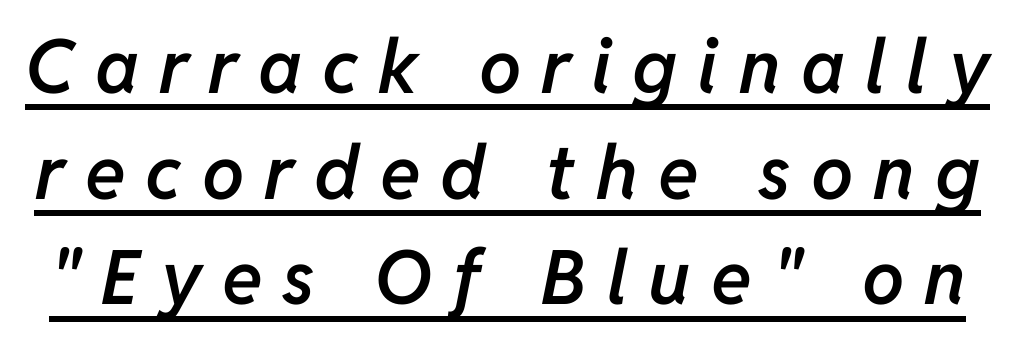
Q: Is the text bold? A: Semi-bold.
Q: Is the text italic (slanted)? A: Yes, it leans right by about 11 degrees.
Q: Is the text underlined? A: Yes.
Q: Is the spacing between letters normal or unusually wide? A: Unusually wide.
Q: Is the spacing between lines tight, normal or loose? A: Normal.
Q: Width (condensed, normal, or wide)? A: Normal.
Q: Stroke contrast? A: Low.
Q: x-height? A: Medium.
Q: Monospaced? A: No.
